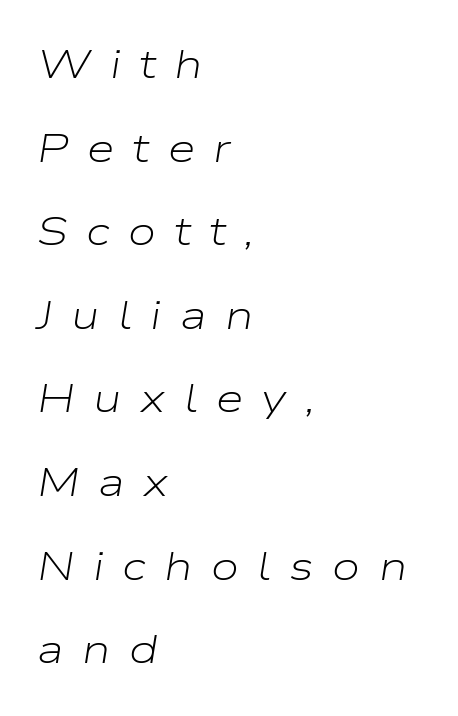
The image shows 40 px light, wide type, italic (leaning right); set left-aligned, loose line spacing (2.09x), unusually wide letter spacing (+0.46 em), not underlined; low stroke contrast and a medium x-height.
